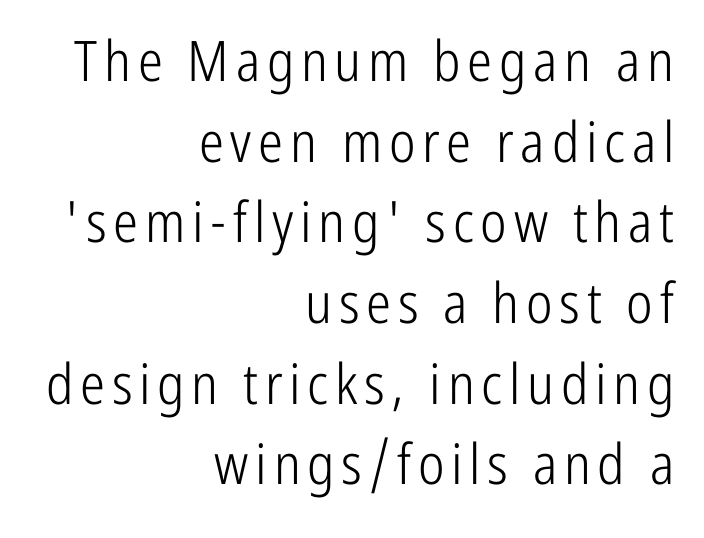
The image shows 56 px light, condensed sans-serif type, upright; set right-aligned, normal line spacing (1.44x), not underlined; low stroke contrast and a medium x-height.
